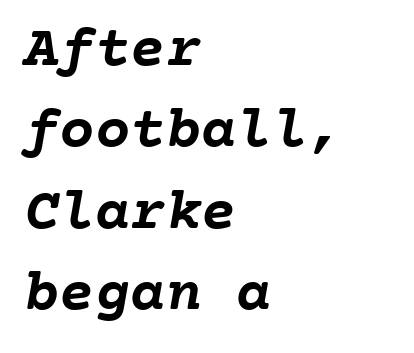
Q: Is the text bold? A: Yes.
Q: Is the text underlined? A: No.
Q: How is the paragraph aligned? A: Left-aligned.
Q: Is the spacing between letters normal or unusually wide? A: Normal.
Q: Is the spacing between lines tight, normal or loose? A: Normal.
Q: Width (condensed, normal, or wide)? A: Normal.
Q: Stroke contrast? A: Low.
Q: x-height? A: Medium.
Q: Monospaced? A: Yes.
